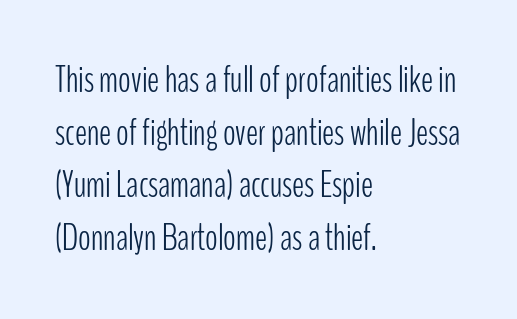
{"serif": "no", "italic": "no", "bold": "no", "weight": "light", "width": "condensed", "stroke_contrast": "low", "x_height": "medium", "monospaced": "no", "underline": "no", "align": "left", "line_spacing": "normal", "line_spacing_ratio": 1.42, "letter_spacing": "normal", "letter_spacing_em": 0.0, "glyph_px": 37}
